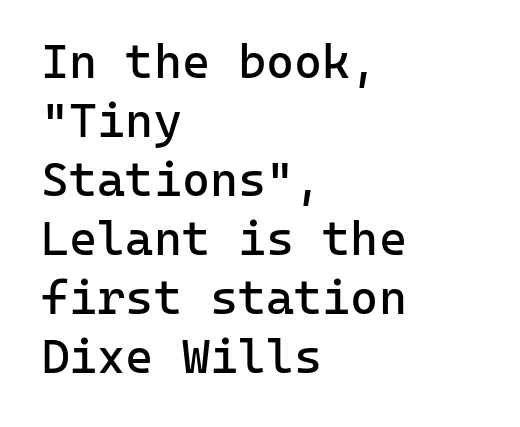
A typesetter would call this zero additional tracking. Type without underlining. Do the letters lean? They stand straight. Here the designer chose a console-style face with uniform glyph widths. Counters stay open thanks to moderate or lighter strokes.
